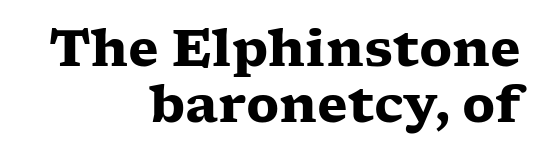
{"serif": "yes", "italic": "no", "bold": "yes", "weight": "heavy", "width": "wide", "stroke_contrast": "low", "x_height": "medium", "monospaced": "no", "underline": "no", "align": "right", "line_spacing": "tight", "line_spacing_ratio": 1.13, "letter_spacing": "normal", "letter_spacing_em": 0.0, "glyph_px": 50}
